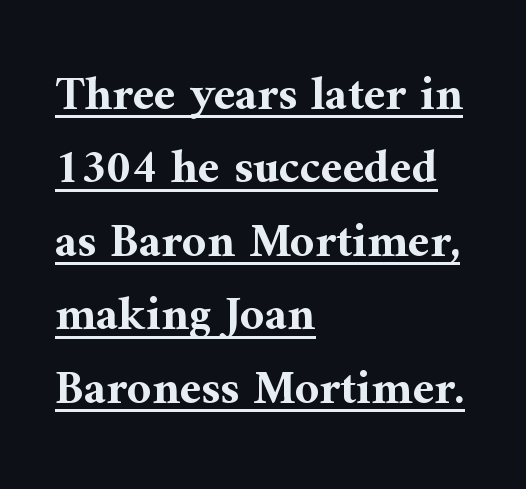
{"serif": "yes", "italic": "no", "bold": "yes", "weight": "bold", "width": "normal", "stroke_contrast": "medium", "x_height": "medium", "monospaced": "no", "underline": "yes", "align": "left", "line_spacing": "normal", "line_spacing_ratio": 1.53, "letter_spacing": "normal", "letter_spacing_em": 0.0, "glyph_px": 48}
